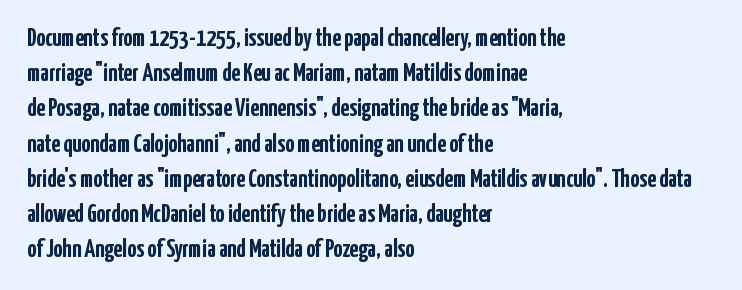
Q: Is the text bold? A: Yes.
Q: Is the text italic (slanted)? A: No, it is upright.
Q: Is the text underlined? A: No.
Q: How is the paragraph aligned? A: Left-aligned.
Q: Is the spacing between letters normal or unusually wide? A: Normal.
Q: Is the spacing between lines tight, normal or loose? A: Normal.
